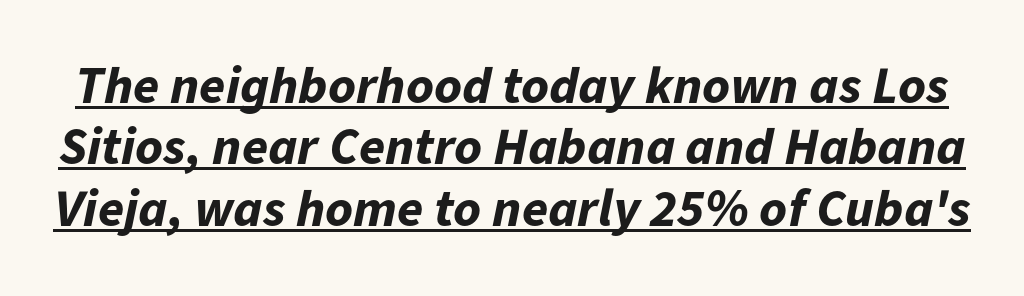
Q: Is the text bold? A: Yes.
Q: Is the text italic (slanted)? A: Yes, it leans right by about 11 degrees.
Q: Is the text underlined? A: Yes.
Q: Is the spacing between letters normal or unusually wide? A: Normal.
Q: Width (condensed, normal, or wide)? A: Normal.
Q: Stroke contrast? A: Low.
Q: x-height? A: Medium.
Q: Monospaced? A: No.
